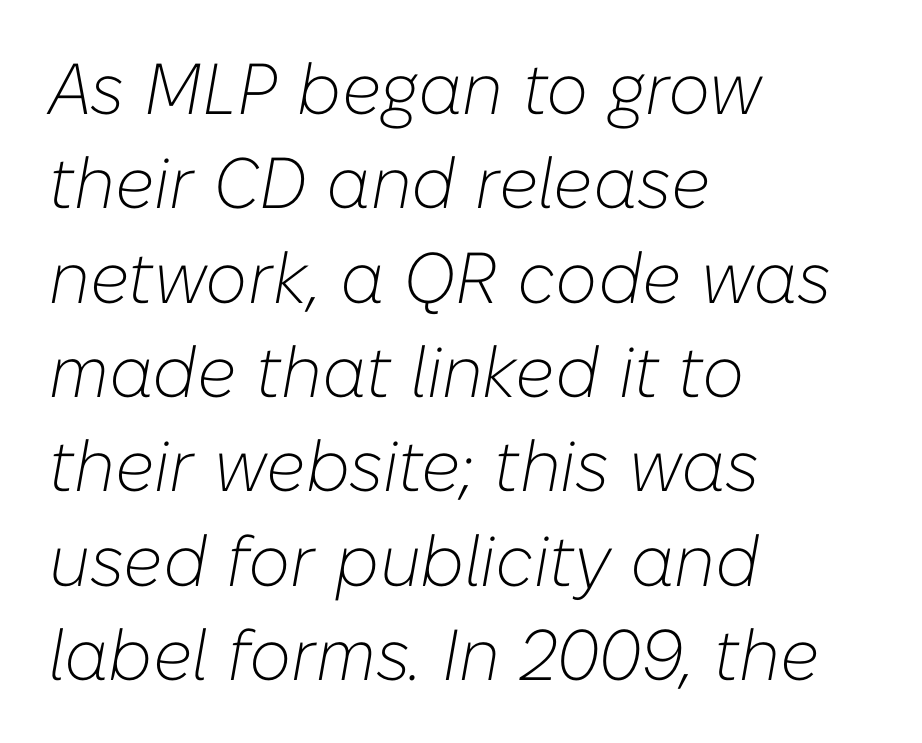
The face used here has a pronounced slope to its letters. Letter spacing: default. Here the designer chose a conventional face with non-uniform glyph widths. No chunkiness to these letters — they're not bold. The ragged edge is on the right, which tells us the setting is flush left. Any mark beneath the type? The region is blank.
